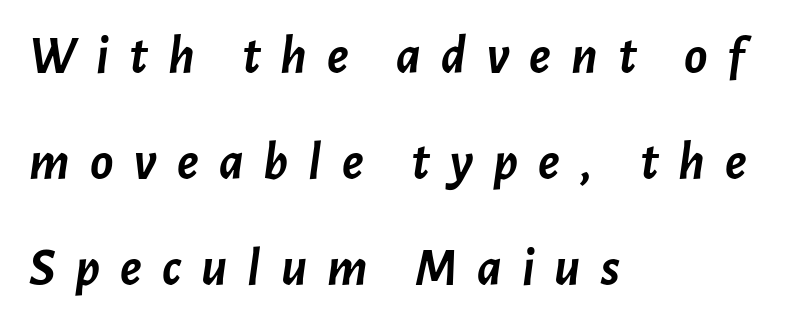
This rendering widens character spacing well past its baseline value. Plain, unruled lines of type. Looks like regular typesetting: each glyph gets only the width it needs. Notice how thick the strokes are: this is what a full bold looks like. Line starts are locked; line ends wander. When letters slant like this, we call the style italic.
